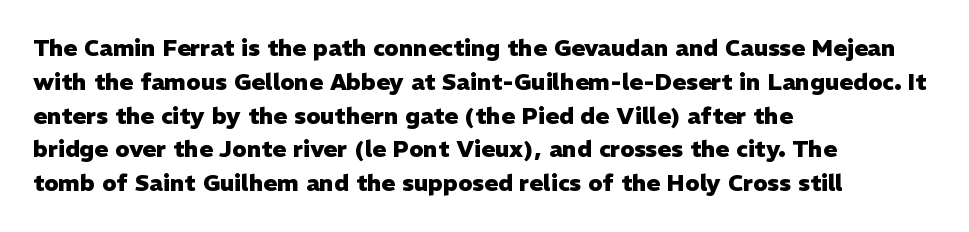
Bold? Absolutely — the strokes are thick and heavy. The setting favours the left margin, as ordinary paragraphs usually do. The font's upright variant was chosen for this text. A bare baseline throughout the passage. Vertical spacing — default.
